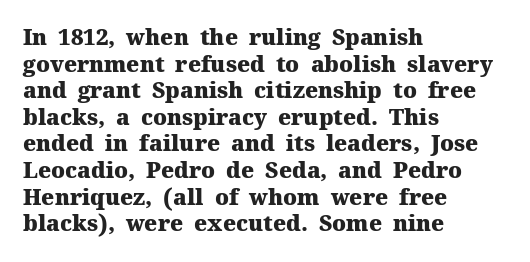
Q: Is the text bold? A: Yes.
Q: Is the text italic (slanted)? A: No, it is upright.
Q: Is the text underlined? A: No.
Q: How is the paragraph aligned? A: Left-aligned.
Q: Is the spacing between letters normal or unusually wide? A: Normal.
